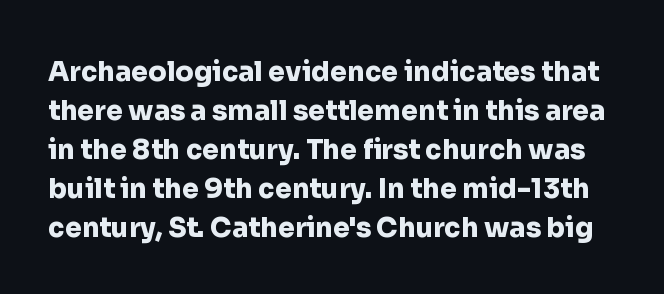
Posture: straight, roman, zero tilt. The glyphs have the mass of a bold cut. The lines sit at an ordinary, default distance from one another. Letter spacing: default.
